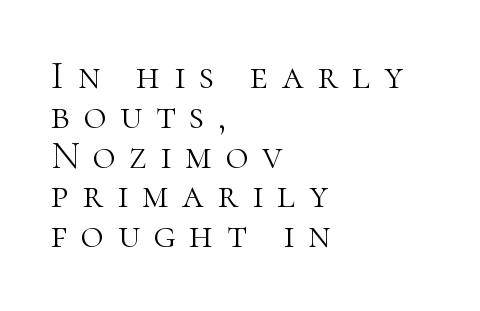
The image shows 39 px light serif type, upright; set left-aligned, tight line spacing (1.02x), unusually wide letter spacing (+0.35 em), not underlined; high stroke contrast and a medium x-height.
